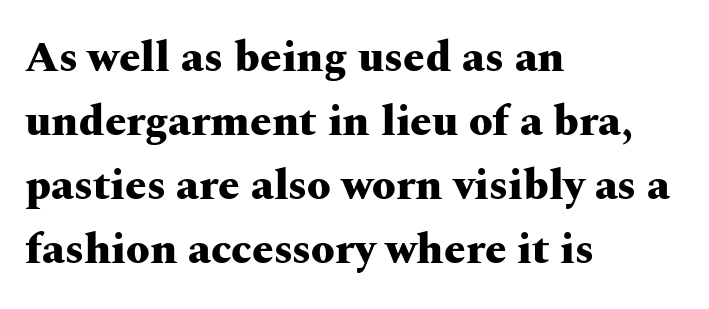
Q: Is the text bold? A: Yes.
Q: Is the text italic (slanted)? A: No, it is upright.
Q: Is the typeface a serif or a sans-serif typeface? A: Serif.
Q: Is the text underlined? A: No.
Q: How is the paragraph aligned? A: Left-aligned.
Q: Is the spacing between letters normal or unusually wide? A: Normal.
Q: Is the spacing between lines tight, normal or loose? A: Normal.
Q: Width (condensed, normal, or wide)? A: Wide.
Q: Stroke contrast? A: Medium.
Q: x-height? A: Medium.
Q: Monospaced? A: No.
